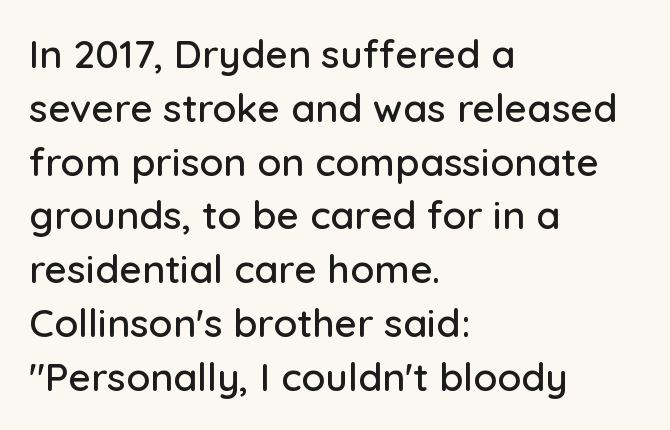
This sample uses a sans-serif face. Short note: letters normally spaced. The letters stand straight up with perfectly vertical stems. Honestly, the row spacing looks completely unremarkable.
